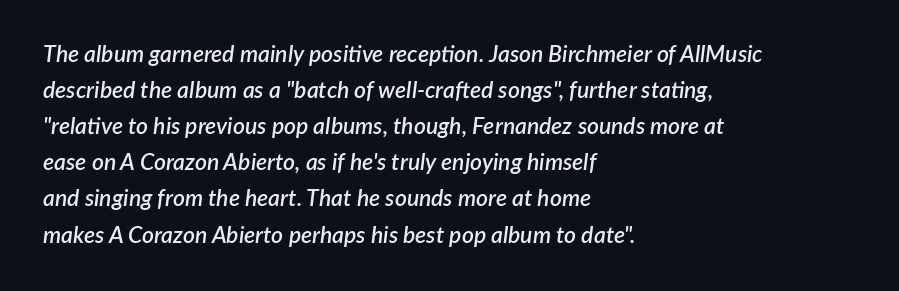
Q: Is the text bold? A: Semi-bold.
Q: Is the text italic (slanted)? A: Yes, it leans right by about 7 degrees.
Q: Is the text underlined? A: No.
Q: How is the paragraph aligned? A: Left-aligned.
Q: Is the spacing between letters normal or unusually wide? A: Normal.
Q: Is the spacing between lines tight, normal or loose? A: Normal.
